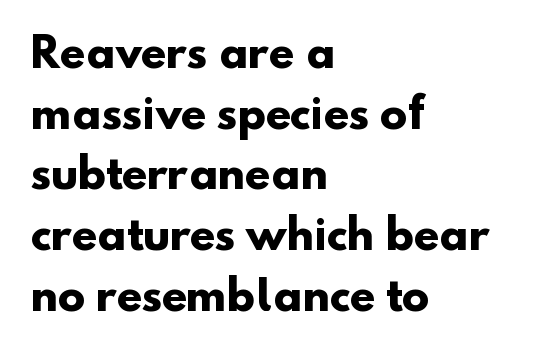
Plenty of ink on the page — the face is bold. Grotesque or geometric, the face here clearly has no serifs. Does the copy run flush right? No — it runs flush left. Think of a printed novel: that variable character pitch is what you see here.
